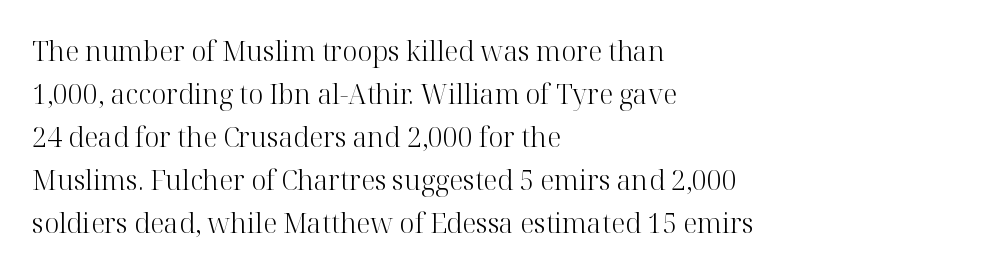
The image shows 27 px text type, upright; set left-aligned, normal line spacing (1.59x), normal letter spacing, not underlined.
